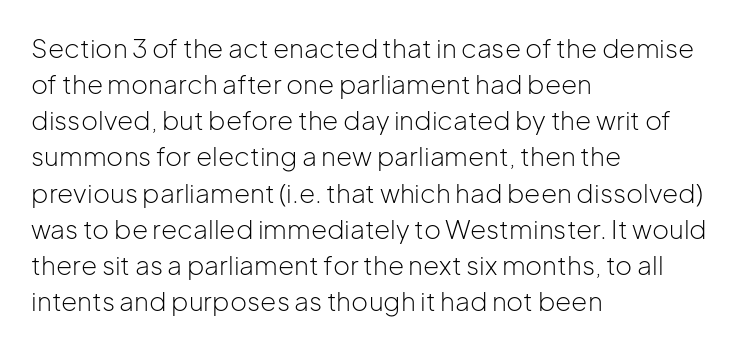
Q: Is the text bold? A: No.
Q: Is the text italic (slanted)? A: No, it is upright.
Q: Is the text underlined? A: No.
Q: How is the paragraph aligned? A: Left-aligned.
Q: Is the spacing between letters normal or unusually wide? A: Normal.
Q: Is the spacing between lines tight, normal or loose? A: Normal.
